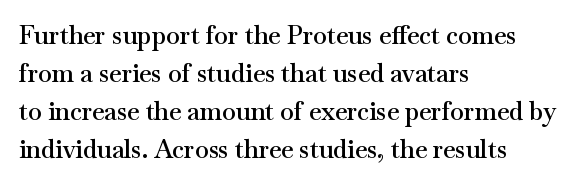
Q: Is the text bold? A: Semi-bold.
Q: Is the text italic (slanted)? A: No, it is upright.
Q: Is the text underlined? A: No.
Q: How is the paragraph aligned? A: Left-aligned.
Q: Is the spacing between letters normal or unusually wide? A: Normal.
Q: Is the spacing between lines tight, normal or loose? A: Normal.
